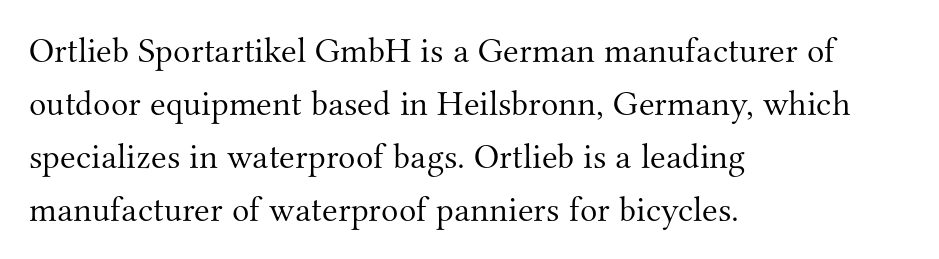
{"serif": "yes", "italic": "no", "bold": "no", "weight": "light", "width": "normal", "stroke_contrast": "medium", "x_height": "small", "monospaced": "no", "underline": "no", "align": "left", "line_spacing": "normal", "line_spacing_ratio": 1.47, "letter_spacing": "normal", "letter_spacing_em": 0.0, "glyph_px": 36}
